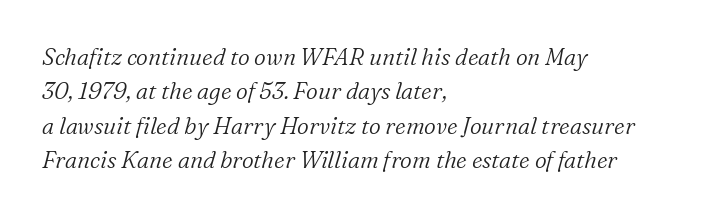
{"italic": "yes", "lean": "right", "slant_degrees": 16, "bold": "no", "underline": "no", "align": "left", "line_spacing": "normal", "line_spacing_ratio": 1.5, "letter_spacing": "normal", "letter_spacing_em": 0.0, "glyph_px": 23}
